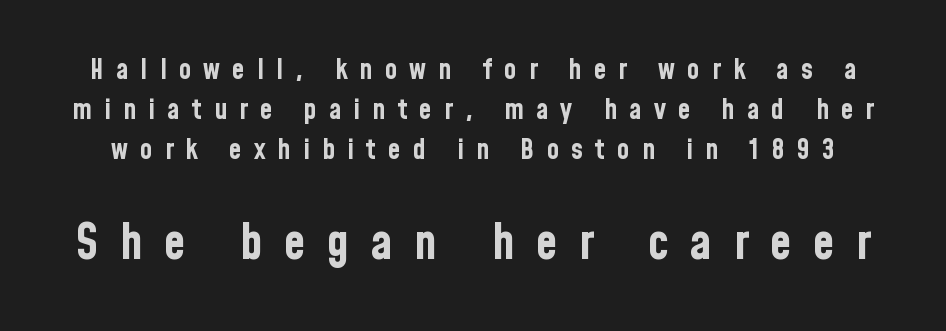
Q: Is the text bold? A: Yes.
Q: Is the text italic (slanted)? A: No, it is upright.
Q: Is the typeface a serif or a sans-serif typeface? A: Sans-serif.
Q: Is the text underlined? A: No.
Q: Is the spacing between letters normal or unusually wide? A: Unusually wide.
Q: Is the spacing between lines tight, normal or loose? A: Normal.
Q: Which block of text is set in a larger size, the first (top) or the second (bottom)? A: The second (bottom) one.
Q: Width (condensed, normal, or wide)? A: Condensed.
Q: Stroke contrast? A: Low.
Q: x-height? A: Medium.
Q: Monospaced? A: No.
